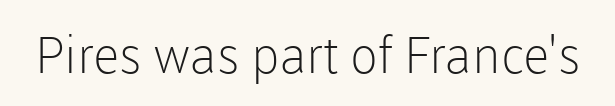
The image shows 51 px light sans-serif type, upright; set normal letter spacing, not underlined; low stroke contrast and a medium x-height.
